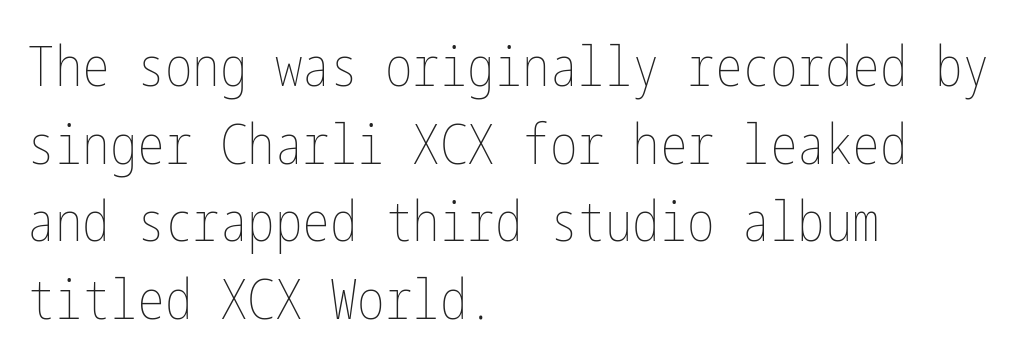
The image shows 55 px thin, condensed type, upright; set left-aligned, normal line spacing (1.41x), normal letter spacing, not underlined; low stroke contrast and a medium x-height.
